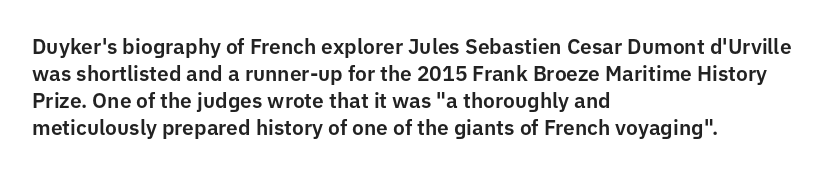
No word sits above an underline. Rendered with straight, roman letterforms. A typesetter would call this leading conventional body-copy spacing. Nothing unusual about the tracking: characters are spaced as the font intends. Line starts are locked; line ends wander.
